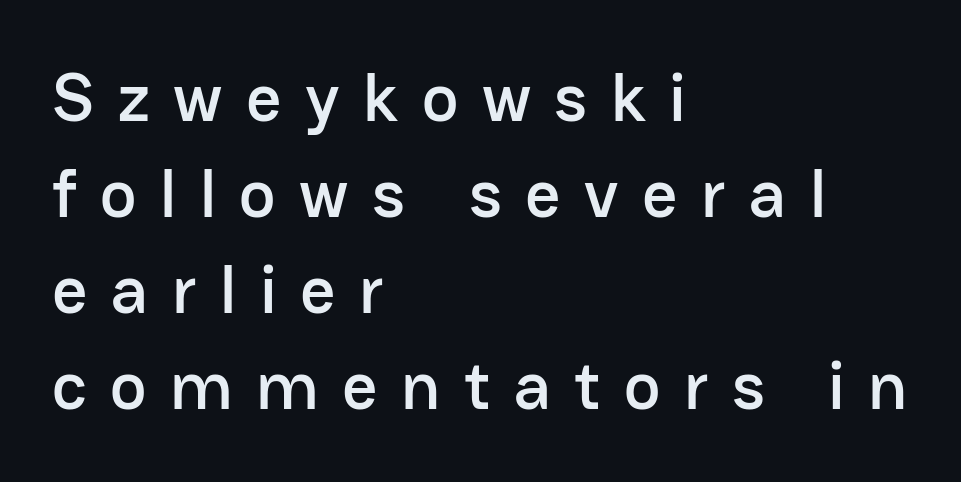
Normally led — the rows are evenly, conventionally spaced. This sample has the flowing, uneven cadence of proportional lettering. A roman cut, with each character standing at attention. Font category for this specimen: sans-serif. There is plenty of visible air inserted between adjacent glyphs. Short and long lines alike share a common starting point at left.
